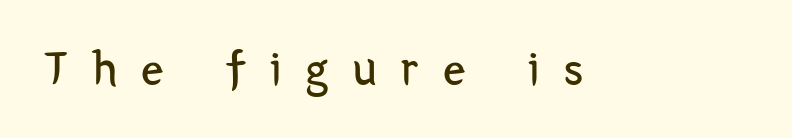
{"serif": "no", "italic": "no", "bold": "no", "weight": "regular", "width": "condensed", "stroke_contrast": "low", "x_height": "medium", "monospaced": "no", "underline": "no", "letter_spacing": "wide", "letter_spacing_em": 0.48, "glyph_px": 50}
